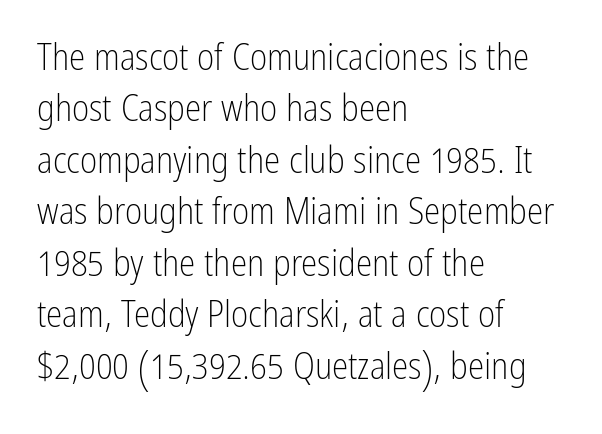
This is roman type, the default non-slanted kind. The gap between lines stays unmarked. The line texture is even and compact thanks to regular tracking. Vertically, the passage feels balanced, rows spaced as you'd expect. The rendering uses natural spacing where letterforms have individual widths.
